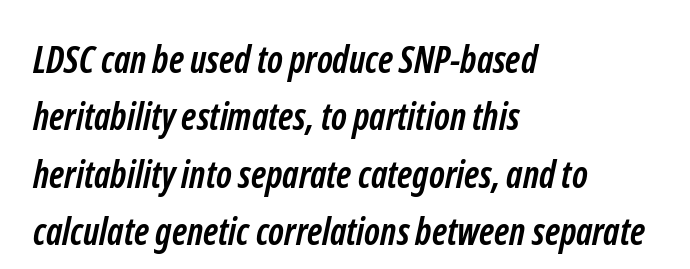
The image shows 37 px semibold, condensed sans-serif type; set left-aligned, normal line spacing (1.55x), normal letter spacing, not underlined; low stroke contrast and a medium x-height.
